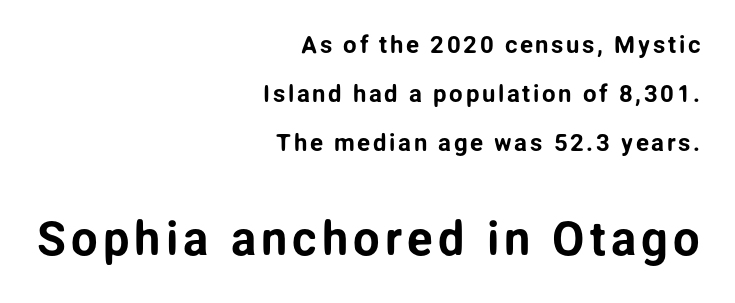
This block would shrink considerably if given ordinary leading; it's expanded now. Line ends are locked; line starts wander. The words here are not underlined. Small over large — that's the arrangement of the two blocks here. Look at the bottom of the vertical strokes: they stop flat, with no serifs. The rendering uses natural spacing where letterforms have individual widths.
